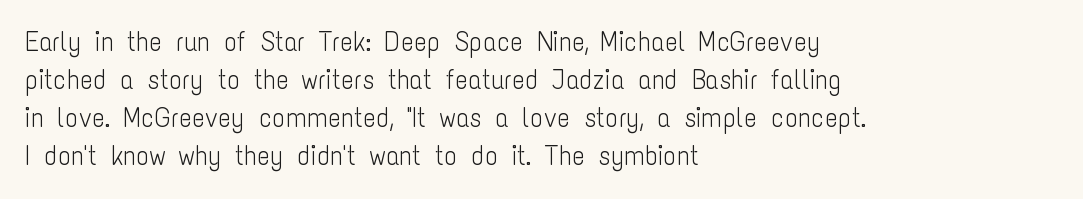
Q: Is the text bold? A: No.
Q: Is the text italic (slanted)? A: No, it is upright.
Q: Is the text underlined? A: No.
Q: How is the paragraph aligned? A: Left-aligned.
Q: Is the spacing between letters normal or unusually wide? A: Normal.
Q: Is the spacing between lines tight, normal or loose? A: Normal.
